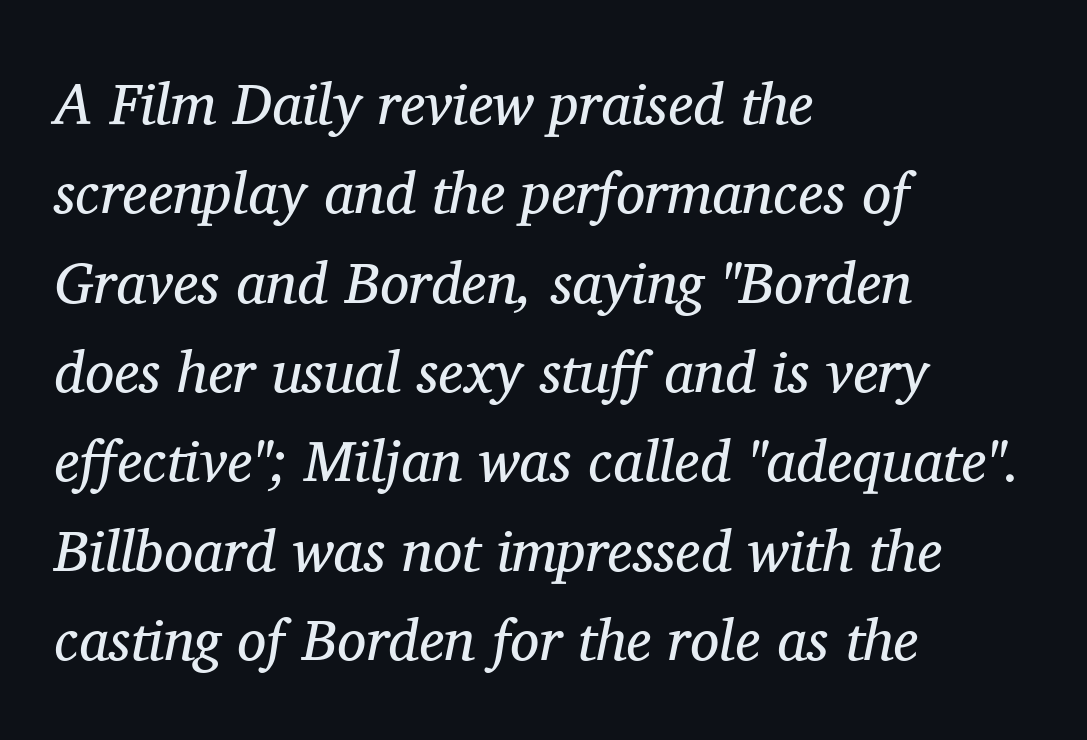
Students, observe: this is what conventionally led text looks like. This sample uses a serif face. Character widths vary here, with narrow letters taking less room than wide ones. Rule under the text: the space is simply empty.
